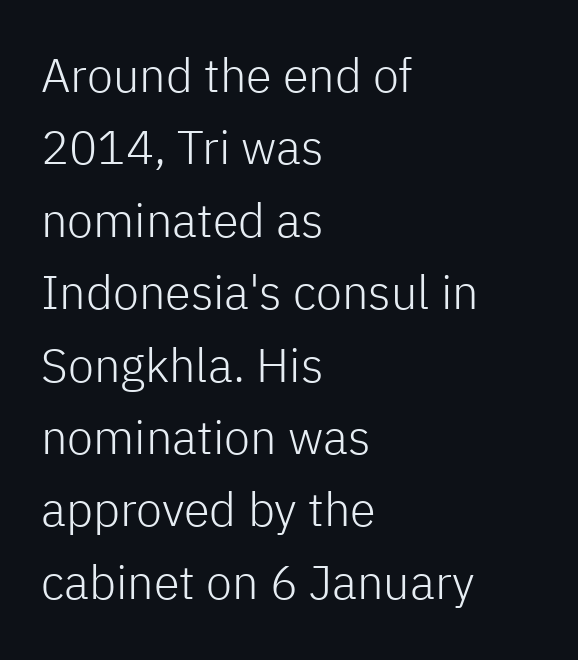
Q: Is the text bold? A: No.
Q: Is the text italic (slanted)? A: No, it is upright.
Q: Is the typeface a serif or a sans-serif typeface? A: Sans-serif.
Q: Is the text underlined? A: No.
Q: How is the paragraph aligned? A: Left-aligned.
Q: Is the spacing between letters normal or unusually wide? A: Normal.
Q: Is the spacing between lines tight, normal or loose? A: Normal.
Q: Width (condensed, normal, or wide)? A: Normal.
Q: Stroke contrast? A: Low.
Q: x-height? A: Medium.
Q: Monospaced? A: No.
